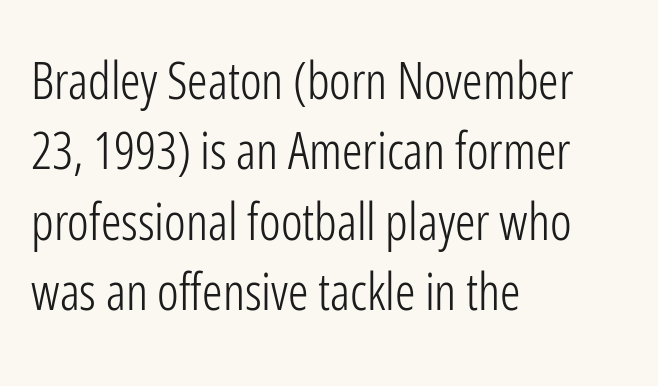
In terms of posture, this sample is upright. Bare-footed words on every line. Spacing verdict: proportional, widths tailored to each character. Does the copy run flush right? No — it runs flush left. The passage shown is typeset with a sans-serif family. The line texture is even and compact thanks to regular tracking.
